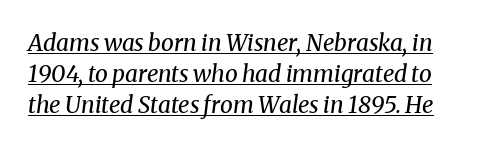
The image shows 23 px text type, italic (leaning right); set normal line spacing (1.34x), normal letter spacing, underlined.
